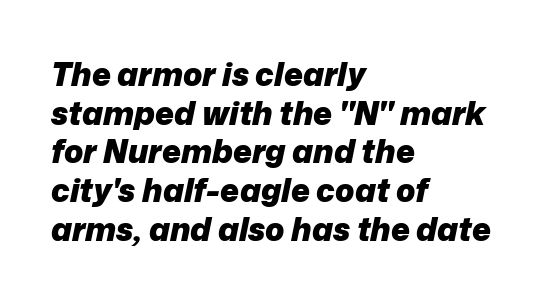
{"italic": "yes", "lean": "right", "slant_degrees": 12, "bold": "yes", "weight": "heavy", "width": "normal", "stroke_contrast": "low", "x_height": "medium", "monospaced": "no", "underline": "no", "align": "left", "line_spacing_ratio": 1.21, "letter_spacing": "normal", "letter_spacing_em": 0.0, "glyph_px": 32}
